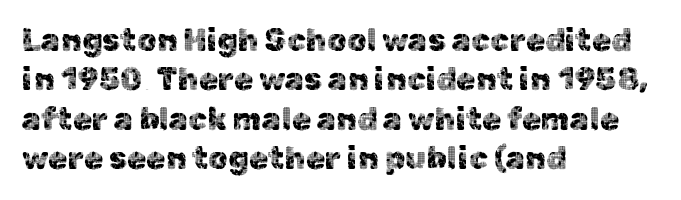
Reading down the block, your eye returns to a fixed left position each line. Each new line begins a customary step beneath the previous one. This sample uses an upright cut, with every glyph sitting square on the baseline. Clear beneath every line of the passage. Grotesque or geometric, the face here clearly has no serifs.
